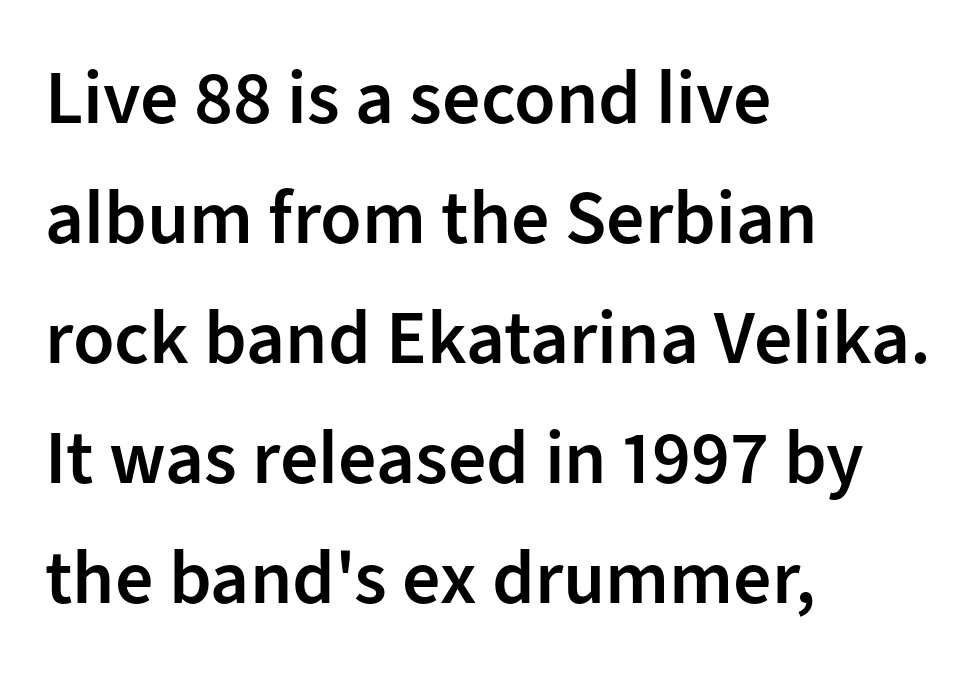
The image shows 76 px semibold sans-serif type, upright; set left-aligned, normal line spacing (1.58x), normal letter spacing, not underlined; low stroke contrast and a medium x-height.
